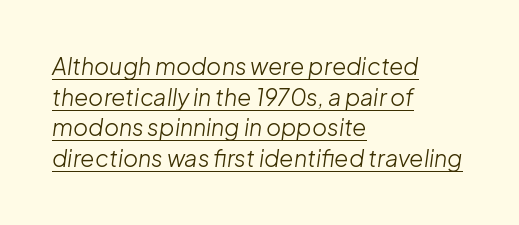
The image shows 23 px text type, italic (leaning right); set left-aligned, normal line spacing (1.33x), normal letter spacing, underlined.
